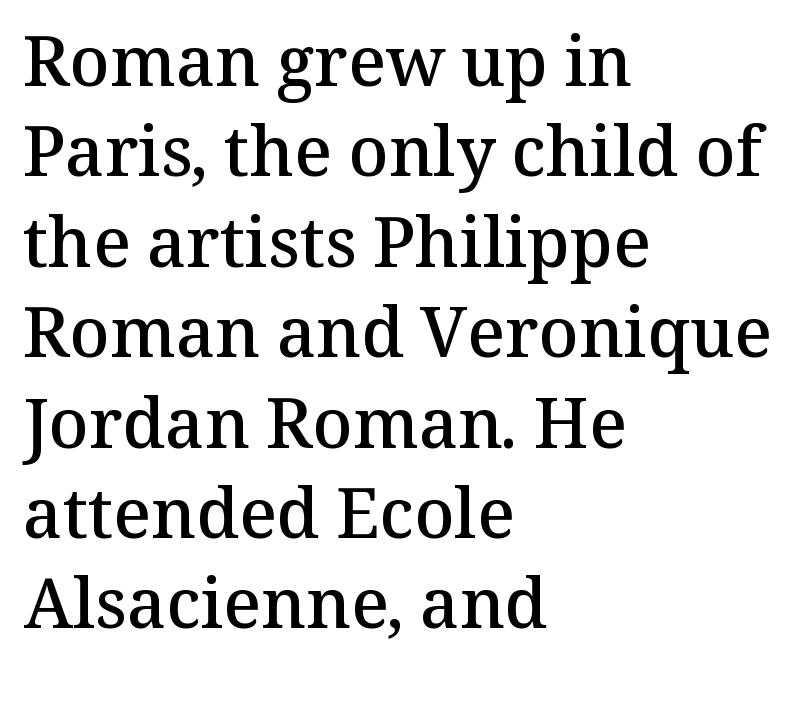
Each letter keeps its own natural width here, so spacing adapts to shape. Characters follow at the spacing the type designer built in. Check under the words: just untouched page. Regarding serifs, this sample has them. A roman cut, with each character standing at attention.
